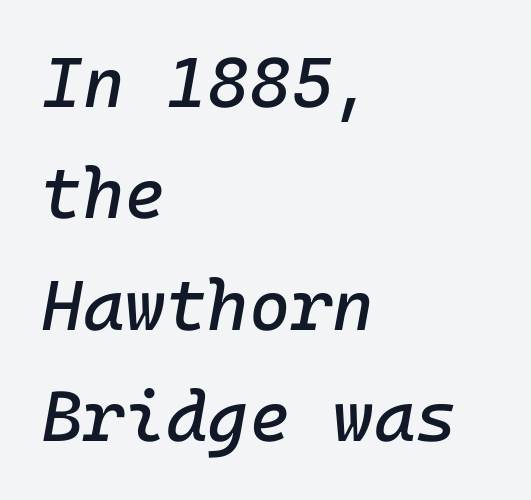
You could call the tracking neutral — neither tight nor loose. The words here are not underlined. One glance says typical: line gaps are just what's usual. The rendering applies a slant to the glyphs. Teacher's note: observe the even left margin — that is flush-left alignment.
